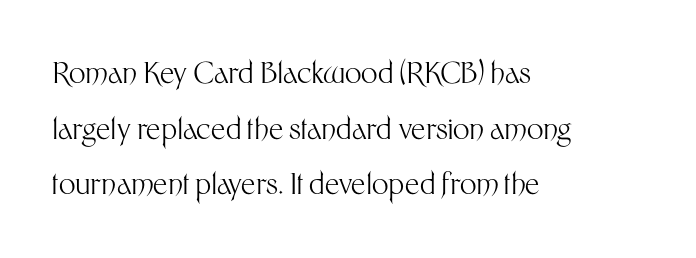
The image shows 29 px light sans-serif type, upright; set left-aligned, loose line spacing (1.92x), normal letter spacing, not underlined; medium stroke contrast and a medium x-height.
